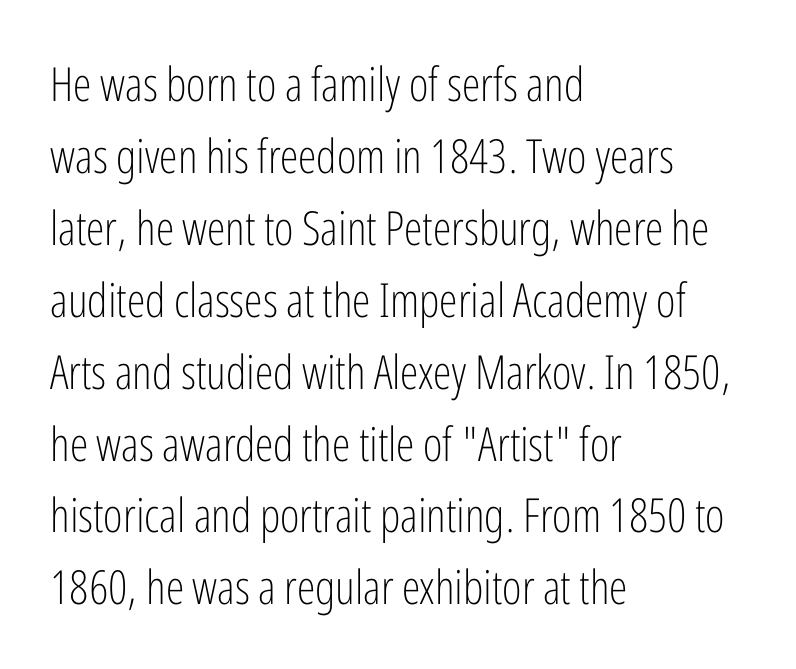
The image shows 47 px light, condensed sans-serif type, upright; set left-aligned, normal line spacing (1.53x), normal letter spacing, not underlined; low stroke contrast and a medium x-height.
